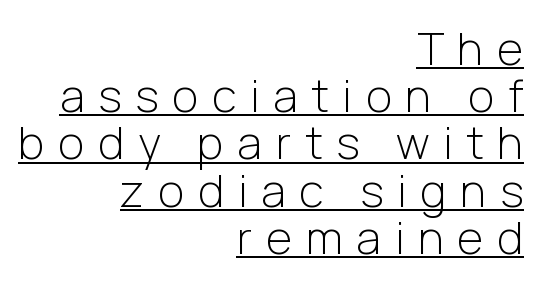
Bold? No — there's no thickening of the strokes. The letters carry no serifs — their stems end cleanly without finishing strokes. A continuous stroke trails under the words, as in a hyperlink. Spacing verdict: proportional, widths tailored to each character. The typography opts for an upright posture over an oblique one.
